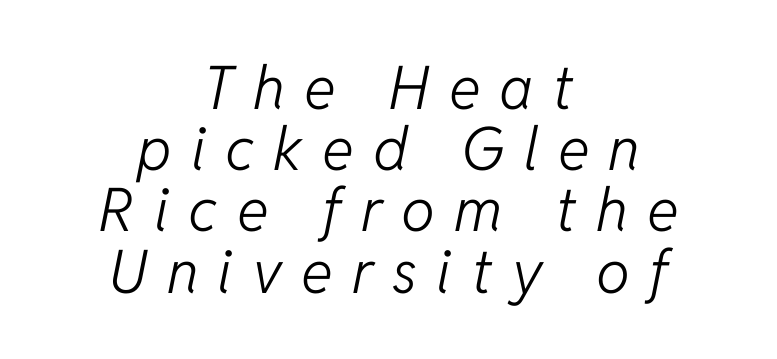
The image shows 60 px light type, italic (leaning right); set centered, tight line spacing (1.02x), unusually wide letter spacing (+0.32 em), not underlined; low stroke contrast and a medium x-height.
